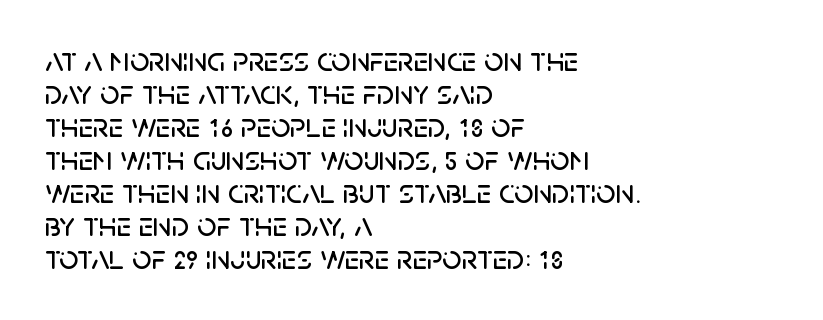
The image shows 34 px sans-serif type, upright; set left-aligned, tight line spacing (0.97x), normal letter spacing, not underlined; low stroke contrast and a large x-height.
